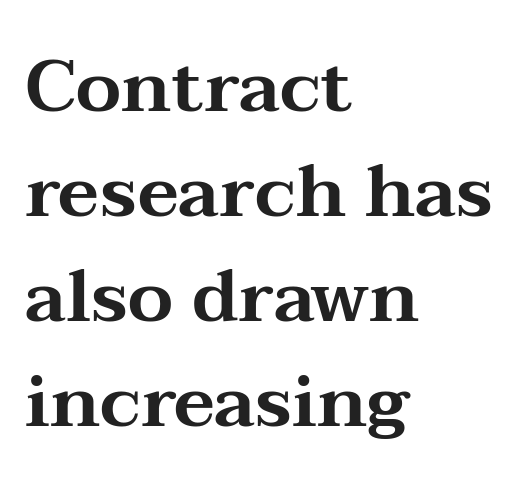
The rag falls on the right side of this text block. This rendering leaves character spacing at its baseline value. A typesetter would call this proportional, since set widths differ per character. These lines sit exactly where default settings would place them. Are there feet on the stems? There are — it's a serif.
